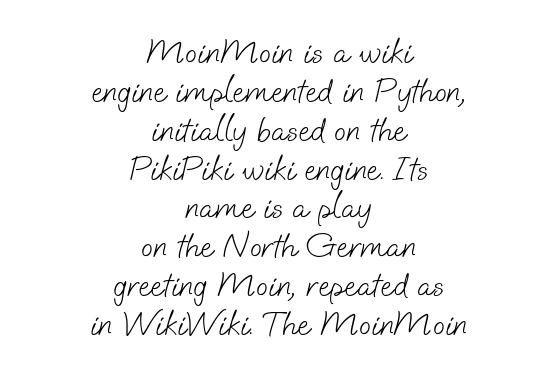
Honestly, the rows look squashed on top of each other. The passage shown has conventional tracking throughout. The type family on display is of the sans-serif kind. Clear beneath every line of the passage. Casual observation: everything's sitting right in the middle. Is this a fixed-width face? No — the glyphs have proportional, varying widths.
